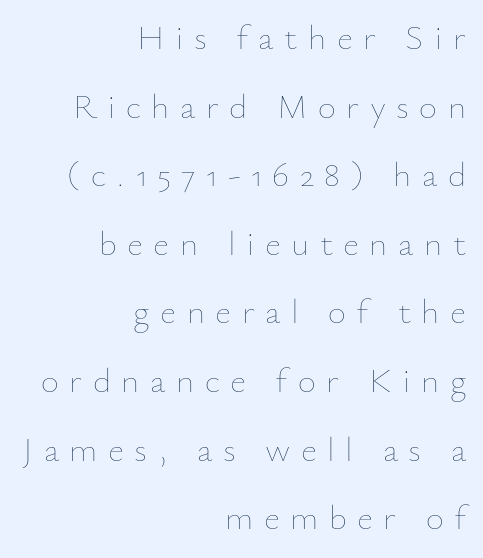
No heavy texture on the line: the type isn't bold. In terms of posture, this sample is upright. Here the designer chose a conventional face with non-uniform glyph widths. Bare-footed words on every line.
